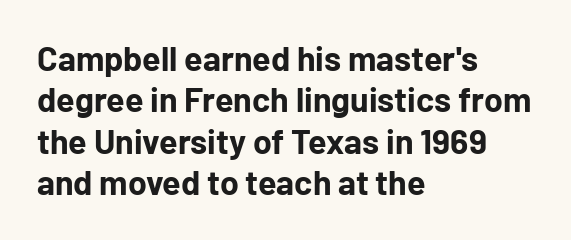
The lines are quadded left. It's the straight-up-and-down kind of type. Standard letterfit; no display-style spreading of the glyphs. On the weight axis this lands at bold, roughly 700. The letters advance in unequal steps, a hallmark of proportional type. Rule under the text: the space is simply empty.
